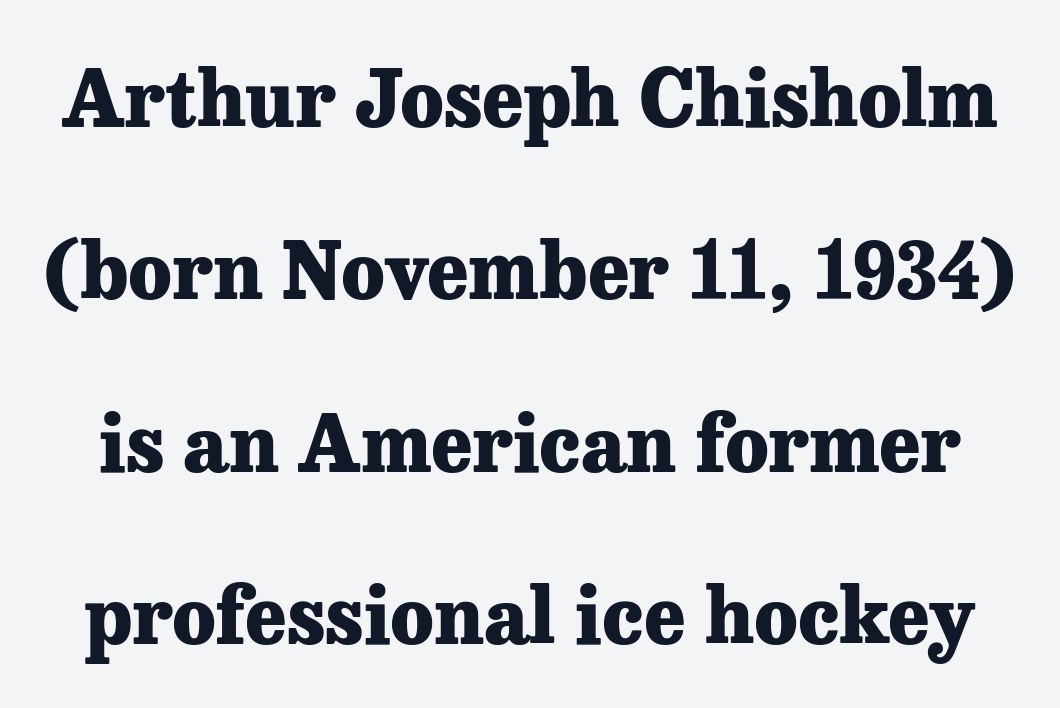
The image shows 78 px heavy serif type, upright; set loose line spacing (2.21x), normal letter spacing, not underlined; low stroke contrast and a medium x-height.
